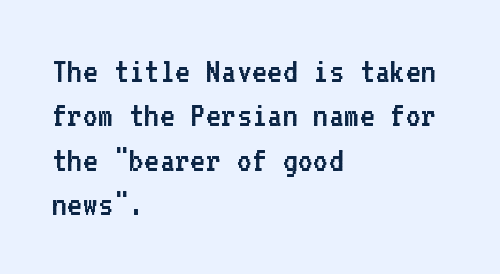
The image shows 37 px regular-weight sans-serif type, upright, monospaced; set left-aligned, line spacing 1.2x, normal letter spacing, not underlined; low stroke contrast and a medium x-height.
